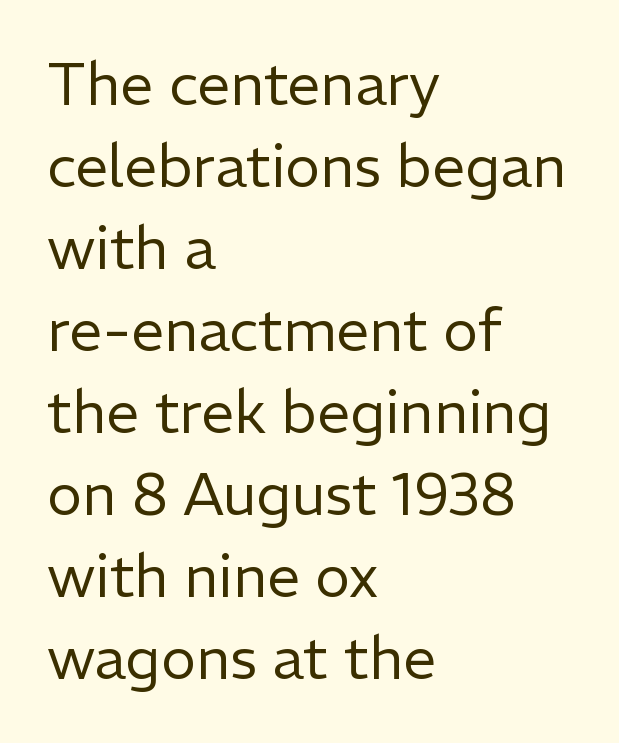
{"serif": "no", "italic": "no", "bold": "no", "weight": "regular", "width": "normal", "stroke_contrast": "low", "x_height": "medium", "monospaced": "no", "underline": "no", "align": "left", "line_spacing": "normal", "line_spacing_ratio": 1.39, "letter_spacing": "normal", "letter_spacing_em": 0.0, "glyph_px": 59}
